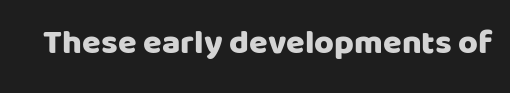
{"serif": "no", "italic": "no", "width": "normal", "stroke_contrast": "low", "x_height": "large", "monospaced": "no", "underline": "no", "letter_spacing": "normal", "letter_spacing_em": 0.0, "glyph_px": 34}
